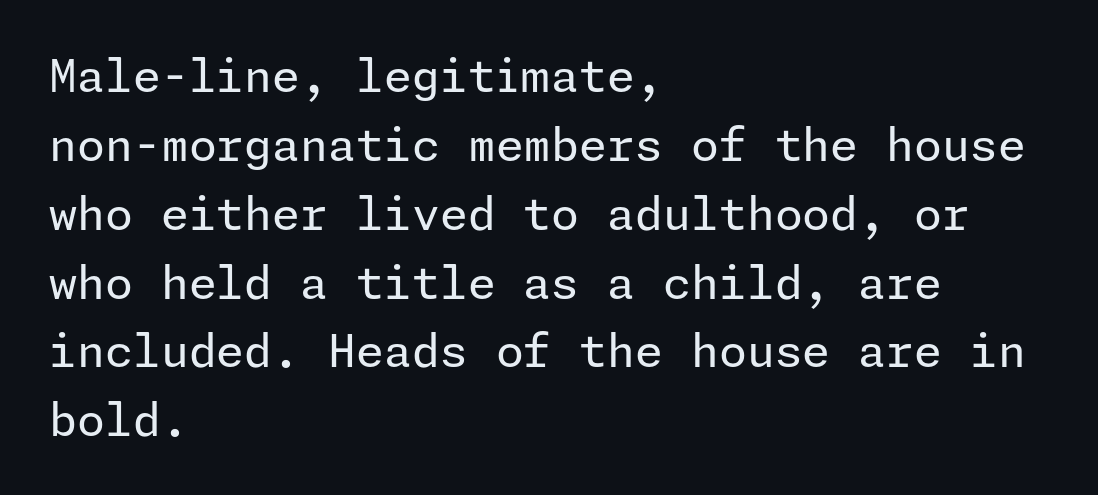
{"serif": "no", "italic": "no", "bold": "no", "weight": "regular", "width": "normal", "stroke_contrast": "low", "x_height": "medium", "underline": "no", "align": "left", "line_spacing": "normal", "line_spacing_ratio": 1.53, "letter_spacing": "normal", "letter_spacing_em": 0.0, "glyph_px": 45}
